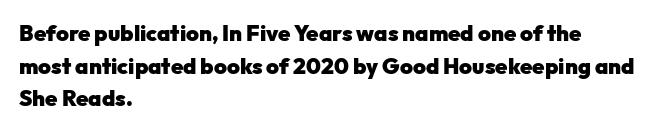
The image shows 22 px bold type, upright; set left-aligned, normal line spacing (1.48x), normal letter spacing, not underlined.
